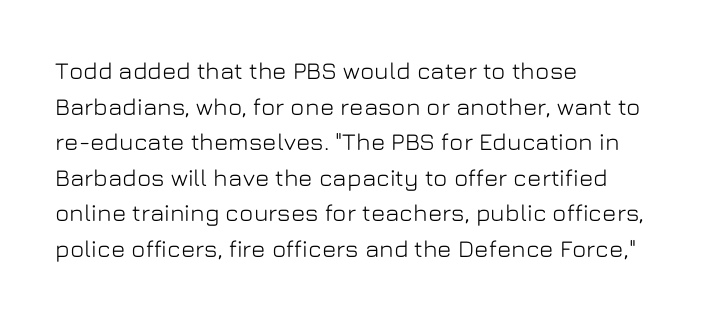
The image shows 24 px text type, upright; set left-aligned, normal line spacing (1.48x), normal letter spacing, not underlined.
